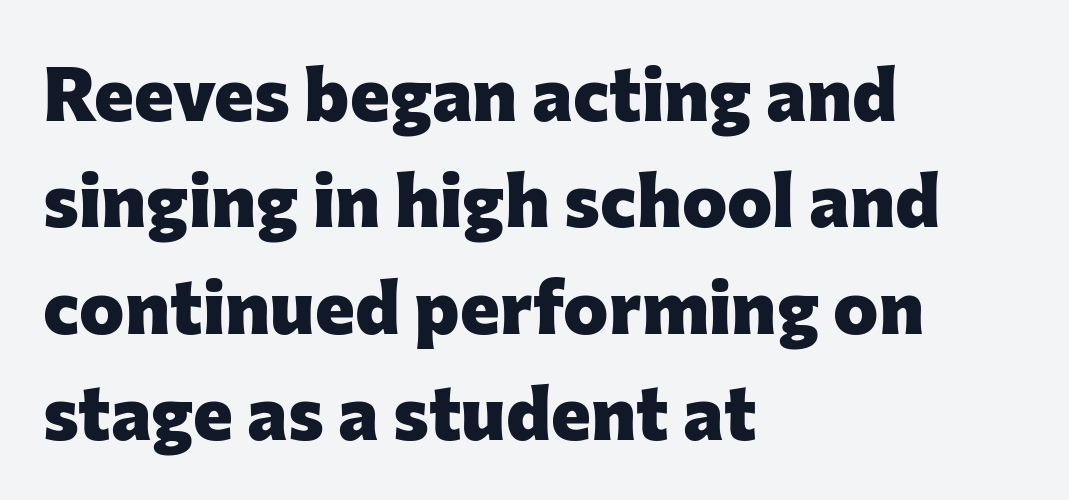
Q: Is the text bold? A: Yes.
Q: Is the text italic (slanted)? A: No, it is upright.
Q: Is the typeface a serif or a sans-serif typeface? A: Sans-serif.
Q: Is the text underlined? A: No.
Q: How is the paragraph aligned? A: Left-aligned.
Q: Is the spacing between letters normal or unusually wide? A: Normal.
Q: Is the spacing between lines tight, normal or loose? A: Normal.
Q: Width (condensed, normal, or wide)? A: Normal.
Q: Stroke contrast? A: Low.
Q: x-height? A: Medium.
Q: Monospaced? A: No.
